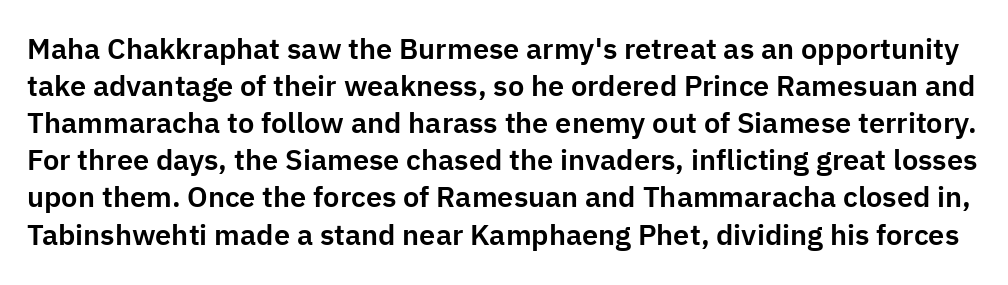
The image shows 29 px sans-serif type, upright; set normal line spacing (1.28x), normal letter spacing, not underlined; low stroke contrast and a medium x-height.
